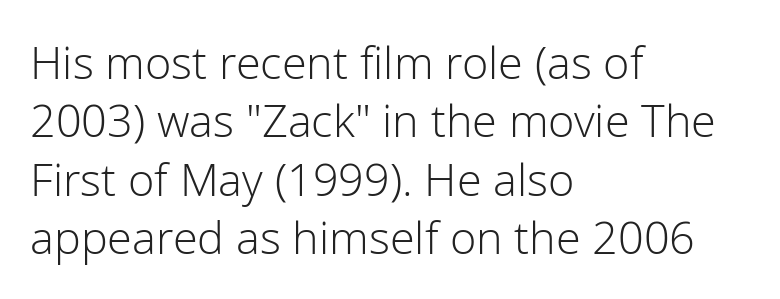
The image shows 45 px light sans-serif type, upright; set left-aligned, normal line spacing (1.3x), normal letter spacing, not underlined; low stroke contrast and a medium x-height.
